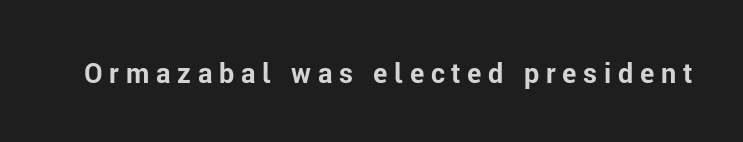
Q: Is the text bold? A: Yes.
Q: Is the text italic (slanted)? A: No, it is upright.
Q: Is the text underlined? A: No.
Q: Is the spacing between letters normal or unusually wide? A: Unusually wide.
